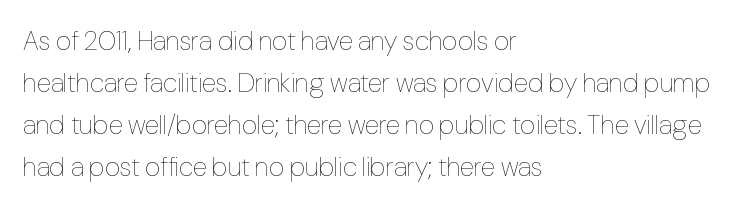
The image shows 27 px text type, upright; set left-aligned, normal line spacing (1.55x), normal letter spacing, not underlined.
